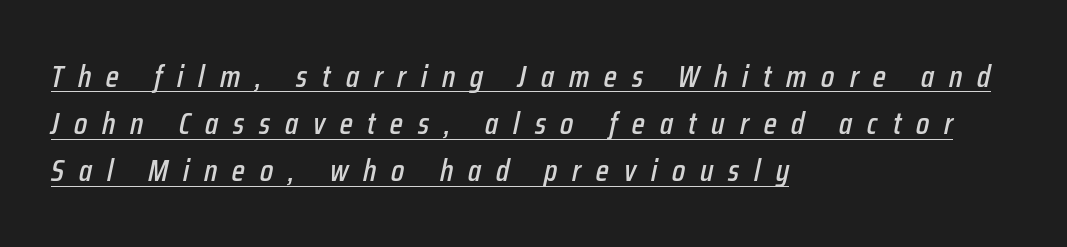
{"italic": "yes", "lean": "right", "slant_degrees": 12, "width": "condensed", "stroke_contrast": "low", "x_height": "medium", "monospaced": "no", "underline": "yes", "align": "left", "line_spacing": "normal", "line_spacing_ratio": 1.52, "letter_spacing": "wide", "letter_spacing_em": 0.48, "glyph_px": 31}
